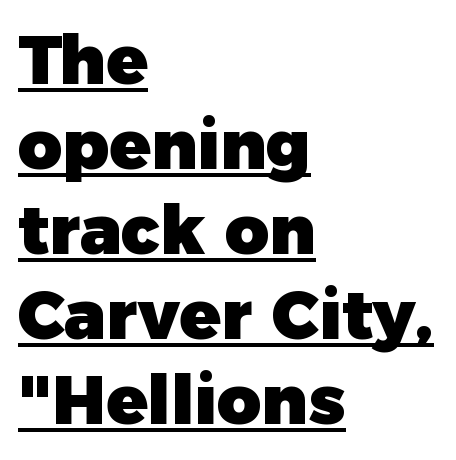
The specimen includes a rule beneath the text block's lines. The characters display no serif detailing; their extremities are plain. Does extra space separate the letters? No, they use regular spacing. Line starts are locked; line ends wander. Each new line begins a customary step beneath the previous one.
